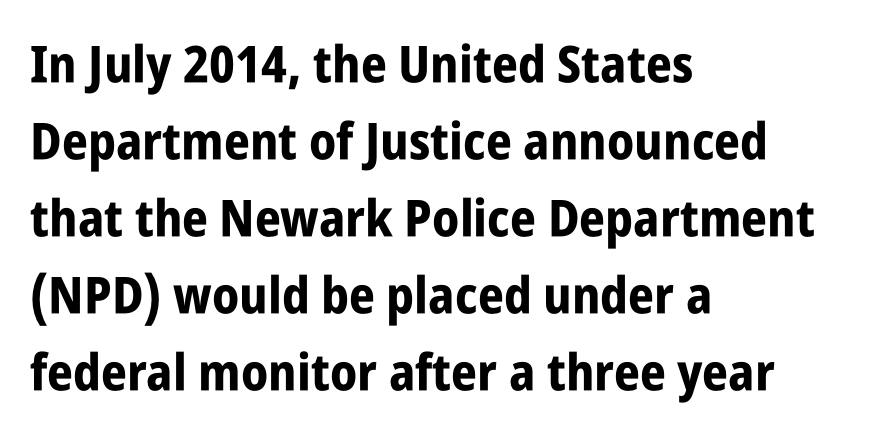
Q: Is the text bold? A: Yes.
Q: Is the text italic (slanted)? A: No, it is upright.
Q: Is the typeface a serif or a sans-serif typeface? A: Sans-serif.
Q: Is the text underlined? A: No.
Q: How is the paragraph aligned? A: Left-aligned.
Q: Is the spacing between letters normal or unusually wide? A: Normal.
Q: Is the spacing between lines tight, normal or loose? A: Normal.
Q: Width (condensed, normal, or wide)? A: Condensed.
Q: Stroke contrast? A: Low.
Q: x-height? A: Large.
Q: Monospaced? A: No.
